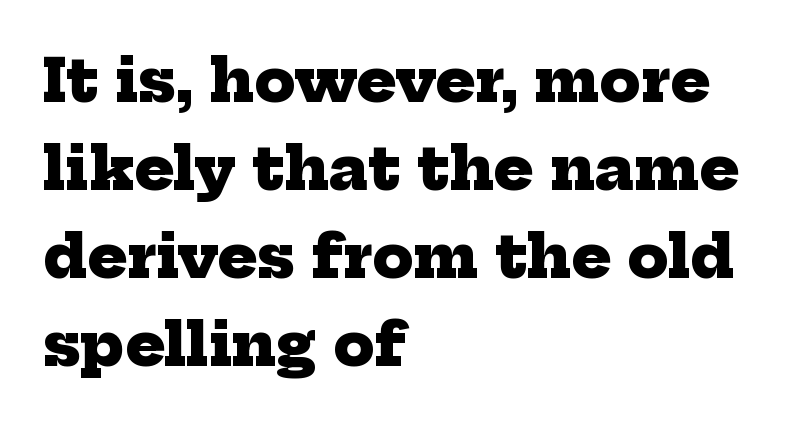
The image shows 59 px heavy serif type; set left-aligned, normal line spacing (1.49x), normal letter spacing, not underlined; low stroke contrast and a medium x-height.
